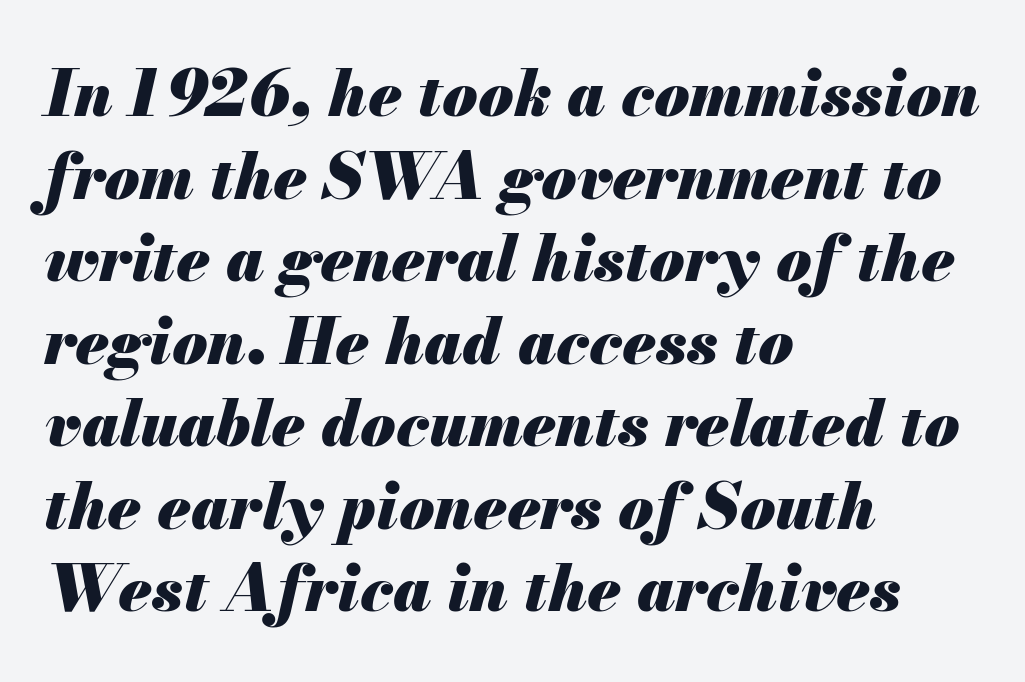
Q: Is the text bold? A: Yes.
Q: Is the text italic (slanted)? A: Yes, it leans right by about 13 degrees.
Q: Is the text underlined? A: No.
Q: How is the paragraph aligned? A: Left-aligned.
Q: Is the spacing between letters normal or unusually wide? A: Normal.
Q: Is the spacing between lines tight, normal or loose? A: Normal.
Q: Width (condensed, normal, or wide)? A: Normal.
Q: Stroke contrast? A: Medium.
Q: x-height? A: Small.
Q: Monospaced? A: No.
